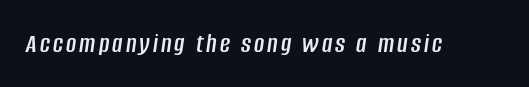
{"italic": "yes", "lean": "right", "slant_degrees": 8, "width": "condensed", "stroke_contrast": "low", "x_height": "large", "monospaced": "no", "underline": "no", "glyph_px": 28}
